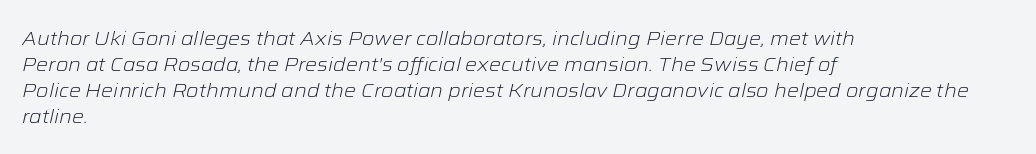
No letter is thick-stroked: the sample isn't bold. Just letters on the line, the space beneath them empty. You could call the tracking neutral — neither tight nor loose. A typesetter would call this leading conventional body-copy spacing.
